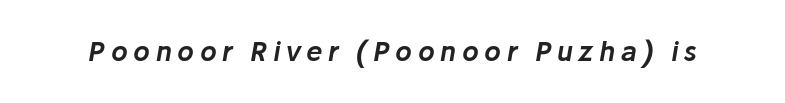
Quick note: italic. The space beneath each line is pristine and unruled. Does extra space separate the letters? Yes, quite a lot of it.
